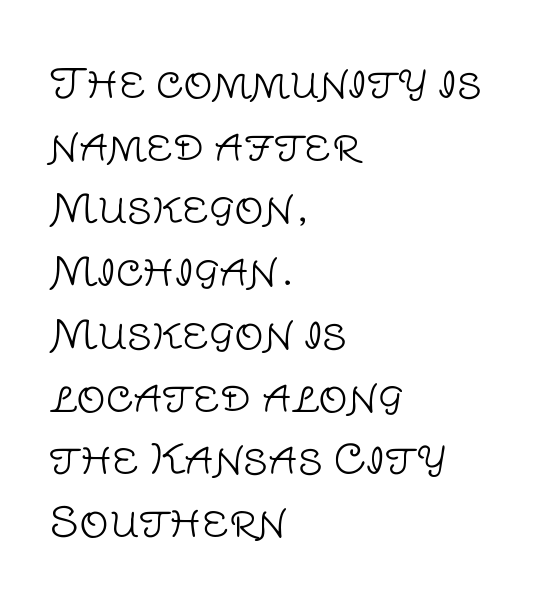
Q: Is the text bold? A: No.
Q: Is the text italic (slanted)? A: Yes.
Q: Is the typeface a serif or a sans-serif typeface? A: Sans-serif.
Q: Is the text underlined? A: No.
Q: How is the paragraph aligned? A: Left-aligned.
Q: Is the spacing between letters normal or unusually wide? A: Normal.
Q: Is the spacing between lines tight, normal or loose? A: Normal.
Q: Width (condensed, normal, or wide)? A: Normal.
Q: Stroke contrast? A: Low.
Q: x-height? A: Large.
Q: Monospaced? A: No.
